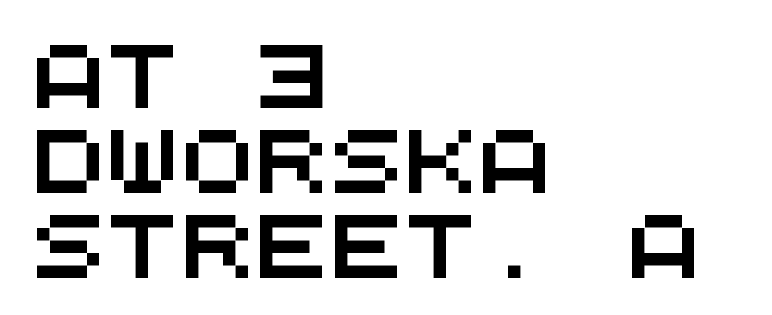
{"serif": "no", "width": "wide", "stroke_contrast": "medium", "x_height": "large", "monospaced": "yes", "underline": "no", "align": "left", "line_spacing": "normal", "line_spacing_ratio": 1.37, "letter_spacing": "normal", "letter_spacing_em": 0.0, "glyph_px": 62}
